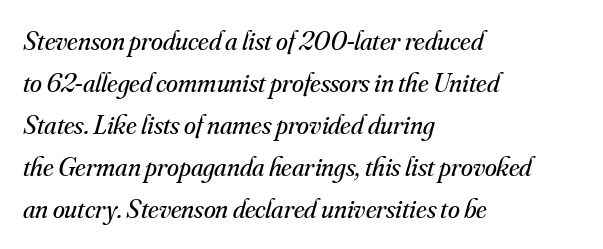
Q: Is the text bold? A: No.
Q: Is the text italic (slanted)? A: Yes, it leans right by about 16 degrees.
Q: Is the text underlined? A: No.
Q: How is the paragraph aligned? A: Left-aligned.
Q: Is the spacing between letters normal or unusually wide? A: Normal.
Q: Is the spacing between lines tight, normal or loose? A: Normal.
